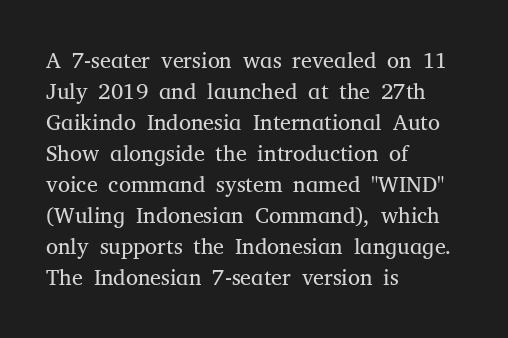
The words here are not underlined. Default kerning and tracking; the words read as compact shapes. The paragraph shown leans on its left margin. Posture: straight, roman, zero tilt. Vertical stems look standard width or narrower in stroke. Vertical spacing — default.
